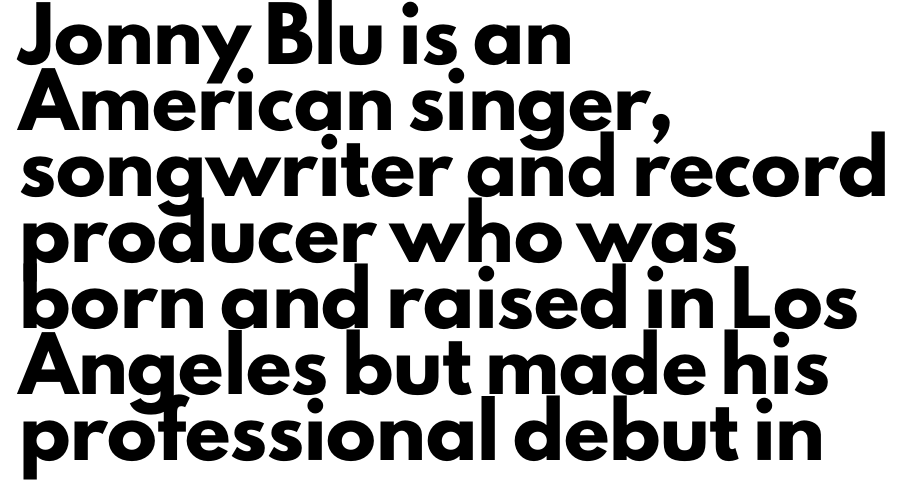
The image shows 50 px heavy sans-serif type, upright; set left-aligned, normal line spacing (1.32x), normal letter spacing, not underlined; low stroke contrast and a small x-height.
